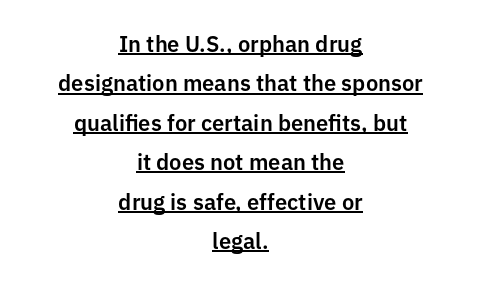
The lettering is marked with a stroke running underneath it. The typography opts for an upright posture over an oblique one. The text block is weighted toward neither margin, spreading evenly from the middle. There is no visible air inserted between adjacent glyphs.
